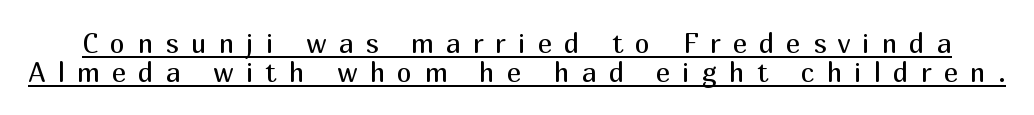
The image shows 27 px text type, upright; set tight line spacing (1.09x), unusually wide letter spacing (+0.45 em), underlined.
